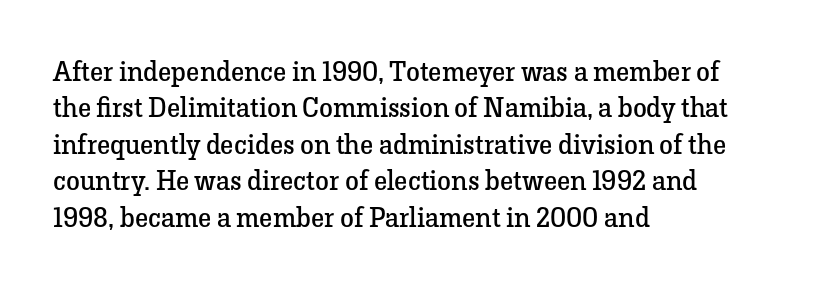
{"serif": "yes", "italic": "no", "bold": "no", "weight": "regular", "width": "normal", "stroke_contrast": "low", "x_height": "medium", "monospaced": "no", "underline": "no", "align": "left", "line_spacing": "normal", "line_spacing_ratio": 1.3, "letter_spacing": "normal", "letter_spacing_em": 0.0, "glyph_px": 28}
